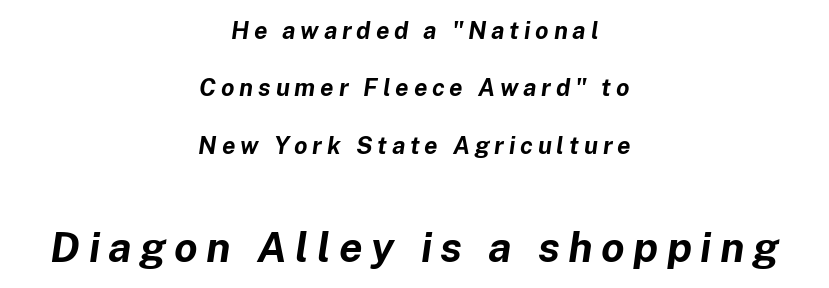
Q: Is the text bold? A: Yes.
Q: Is the text italic (slanted)? A: Yes, it leans right by about 8 degrees.
Q: Is the text underlined? A: No.
Q: How is the paragraph aligned? A: Centered.
Q: Is the spacing between letters normal or unusually wide? A: Unusually wide.
Q: Is the spacing between lines tight, normal or loose? A: Loose.
Q: Which block of text is set in a larger size, the first (top) or the second (bottom)? A: The second (bottom) one.
Q: Width (condensed, normal, or wide)? A: Normal.
Q: Stroke contrast? A: Low.
Q: x-height? A: Medium.
Q: Monospaced? A: No.
